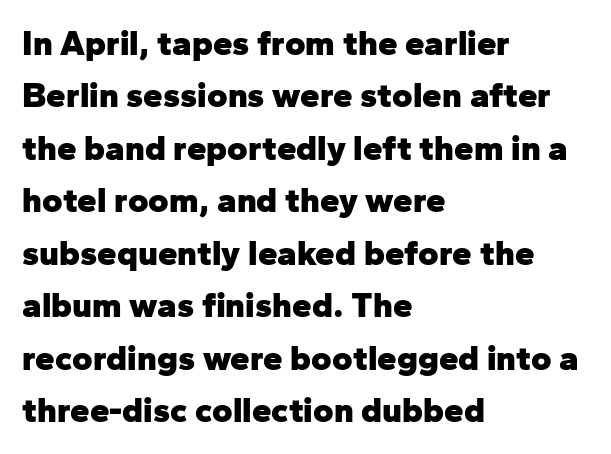
{"serif": "no", "italic": "no", "bold": "yes", "weight": "heavy", "width": "normal", "stroke_contrast": "low", "x_height": "medium", "monospaced": "no", "underline": "no", "align": "left", "line_spacing": "normal", "line_spacing_ratio": 1.5, "letter_spacing": "normal", "letter_spacing_em": 0.0, "glyph_px": 35}
